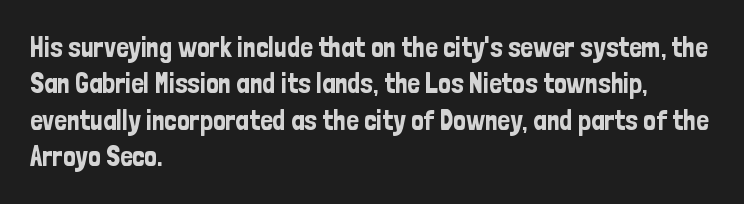
The image shows 28 px condensed sans-serif type, upright; set left-aligned, normal line spacing (1.3x), normal letter spacing, not underlined; low stroke contrast and a medium x-height.
